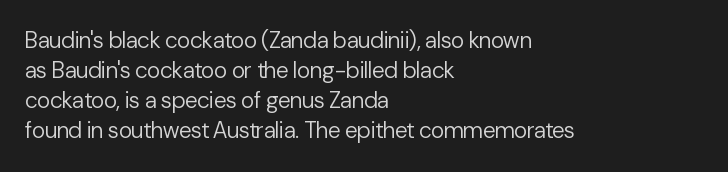
Teacher's note: observe the even left margin — that is flush-left alignment. Does extra space separate the letters? No, they use regular spacing. In terms of posture, this sample is upright. The glyphs are unaccompanied by any horizontal stroke below them. The lines sit at an ordinary, default distance from one another.
